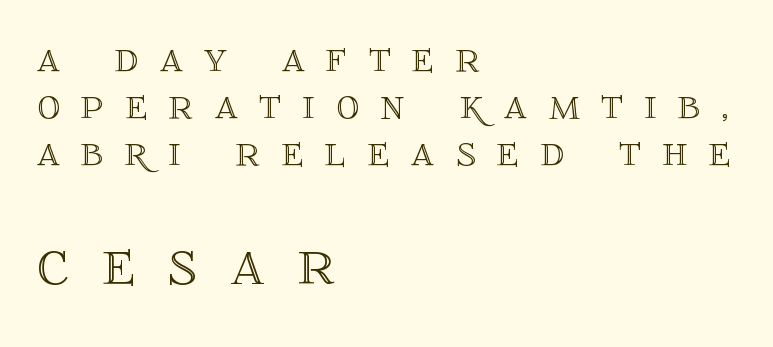
{"italic": "no", "width": "normal", "x_height": "large", "monospaced": "no", "underline": "no", "align": "left", "line_spacing": "tight", "line_spacing_ratio": 1.04, "letter_spacing": "wide", "letter_spacing_em": 0.48, "larger_block": "second", "size_ratio": 1.51, "glyph_px": 68}
